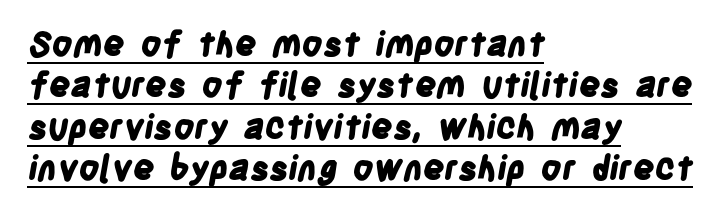
Note: no serifs on the glyphs. These lines stack with their left ends in a neat column. This sample has the flowing, uneven cadence of proportional lettering. You'd pick this weight for a headline — it's a proper bold. Notice how a bar underscores the lettering throughout. The type is set solid horizontally, with unmodified tracking.
